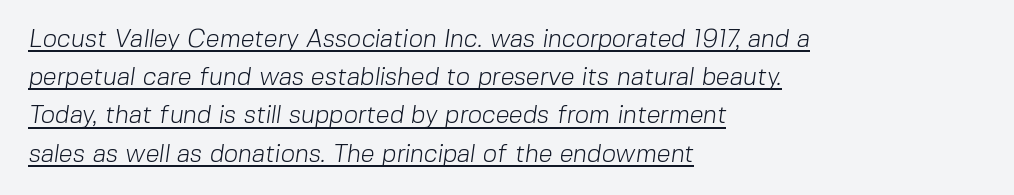
Q: Is the text bold? A: No.
Q: Is the text underlined? A: Yes.
Q: How is the paragraph aligned? A: Left-aligned.
Q: Is the spacing between letters normal or unusually wide? A: Normal.
Q: Is the spacing between lines tight, normal or loose? A: Normal.
